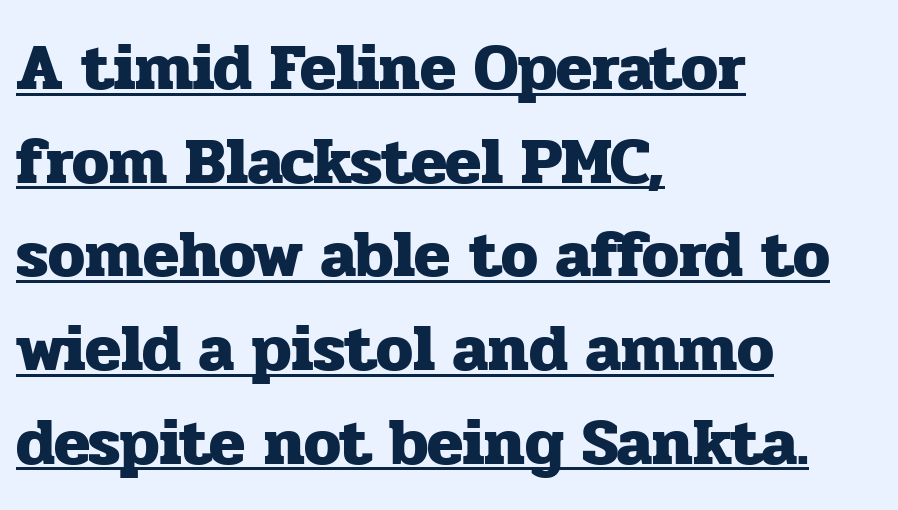
Quick note: not italic, upright. The typeface chosen for these lines features serifs. Honestly, the underline is the first thing you notice here. How are the letters spaced? Ordinarily, with no added tracking. Line beginnings align vertically; line endings do not.
